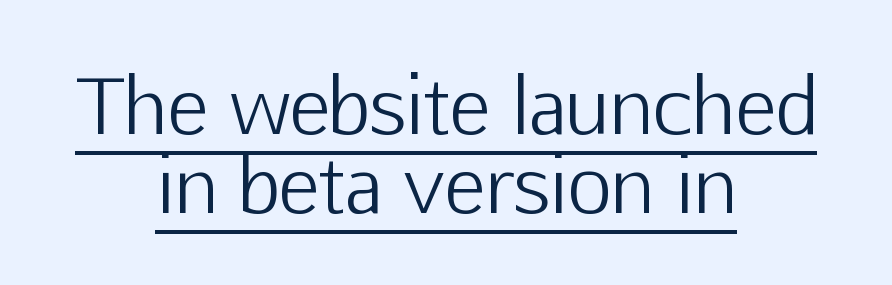
The image shows 77 px light sans-serif type, upright; set centered, tight line spacing (1.03x), normal letter spacing, underlined; low stroke contrast and a medium x-height.
